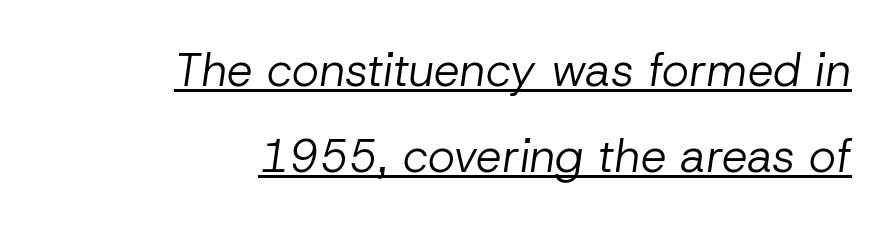
{"italic": "yes", "lean": "right", "slant_degrees": 8, "bold": "no", "weight": "regular", "width": "normal", "stroke_contrast": "low", "x_height": "medium", "monospaced": "no", "underline": "yes", "align": "right", "line_spacing_ratio": 1.86, "letter_spacing": "normal", "letter_spacing_em": 0.0, "glyph_px": 46}
